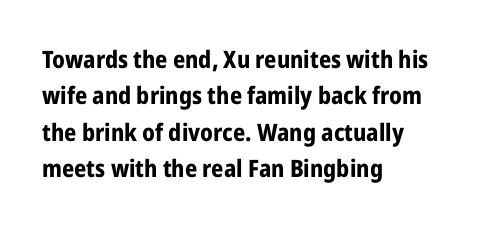
The image shows 24 px bold type, upright; set left-aligned, normal line spacing (1.52x), normal letter spacing, not underlined.
